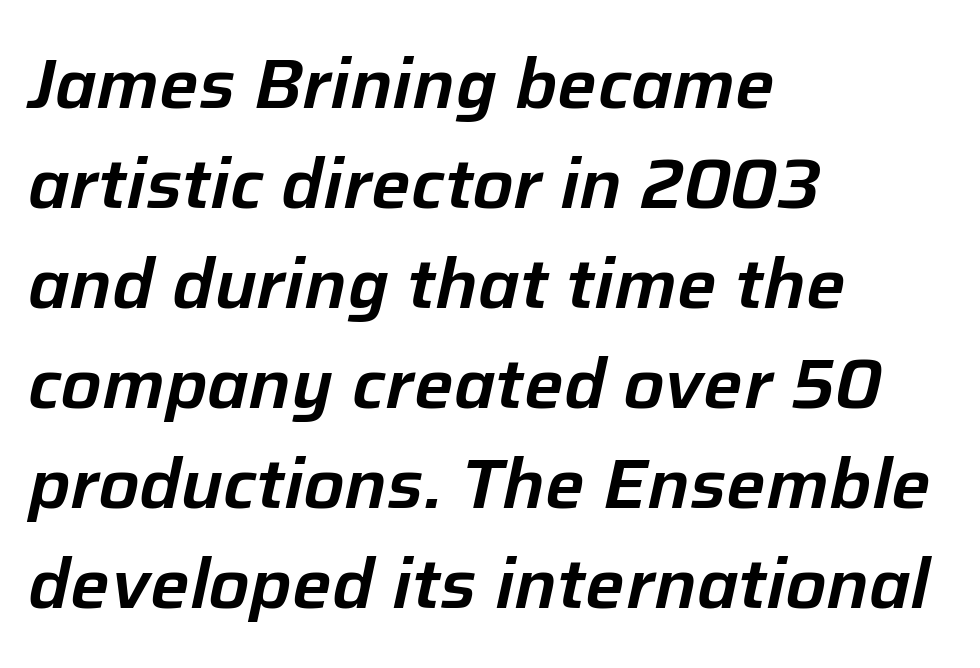
Q: Is the text italic (slanted)? A: Yes, it leans right by about 12 degrees.
Q: Is the text underlined? A: No.
Q: How is the paragraph aligned? A: Left-aligned.
Q: Is the spacing between letters normal or unusually wide? A: Normal.
Q: Is the spacing between lines tight, normal or loose? A: Normal.
Q: Width (condensed, normal, or wide)? A: Normal.
Q: Stroke contrast? A: Low.
Q: x-height? A: Medium.
Q: Monospaced? A: No.
